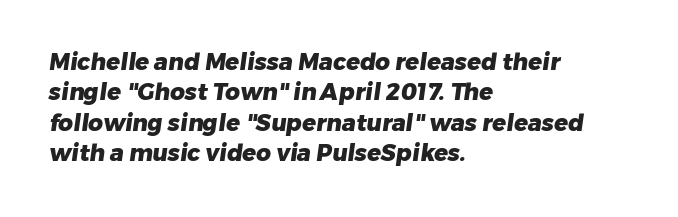
{"bold": "yes", "underline": "no", "align": "left", "line_spacing": "normal", "line_spacing_ratio": 1.32, "letter_spacing": "normal", "letter_spacing_em": 0.0, "glyph_px": 23}
